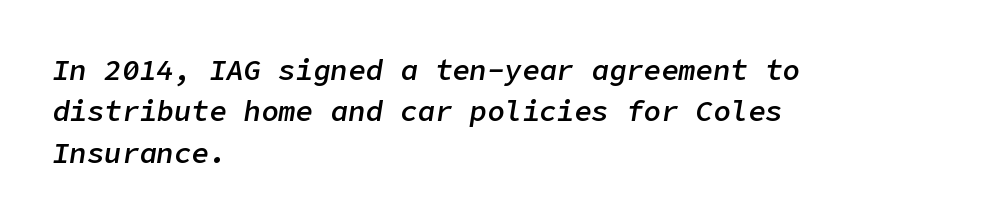
Q: Is the text bold? A: Semi-bold.
Q: Is the text italic (slanted)? A: Yes, it leans right by about 9 degrees.
Q: Is the text underlined? A: No.
Q: How is the paragraph aligned? A: Left-aligned.
Q: Is the spacing between letters normal or unusually wide? A: Normal.
Q: Is the spacing between lines tight, normal or loose? A: Normal.
Q: Width (condensed, normal, or wide)? A: Normal.
Q: Stroke contrast? A: Low.
Q: x-height? A: Medium.
